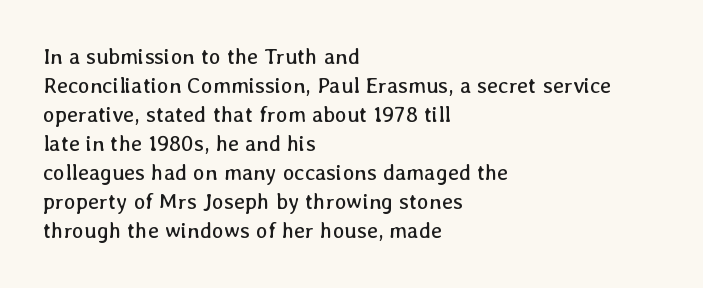
The image shows 22 px text type, upright; set left-aligned, normal line spacing (1.32x), normal letter spacing, not underlined.
